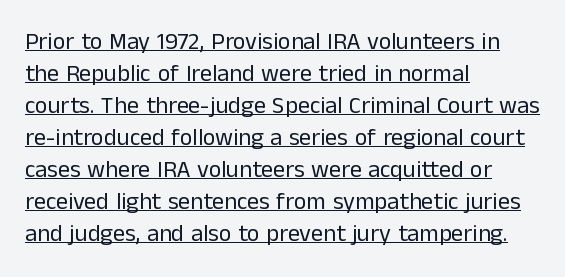
The typesetter has applied underlining to the passage shown. The type is set solid horizontally, with unmodified tracking. Whoever set this chose a conventional vertical rhythm. The strokes carry an ordinary text weight at most. Casual observation: everything's shoved over to the left.
